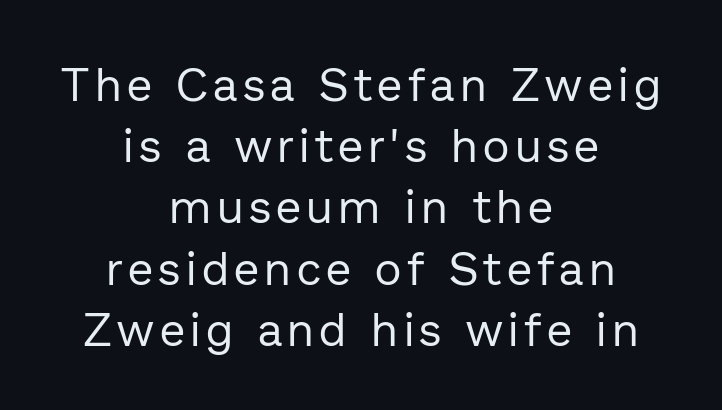
Every row of glyphs is offset so its center matches the block's center. The font's upright variant was chosen for this text. Reading down the column, the eye jumps a familiar distance to each next line. In terms of letterform style, serifs are entirely absent.
